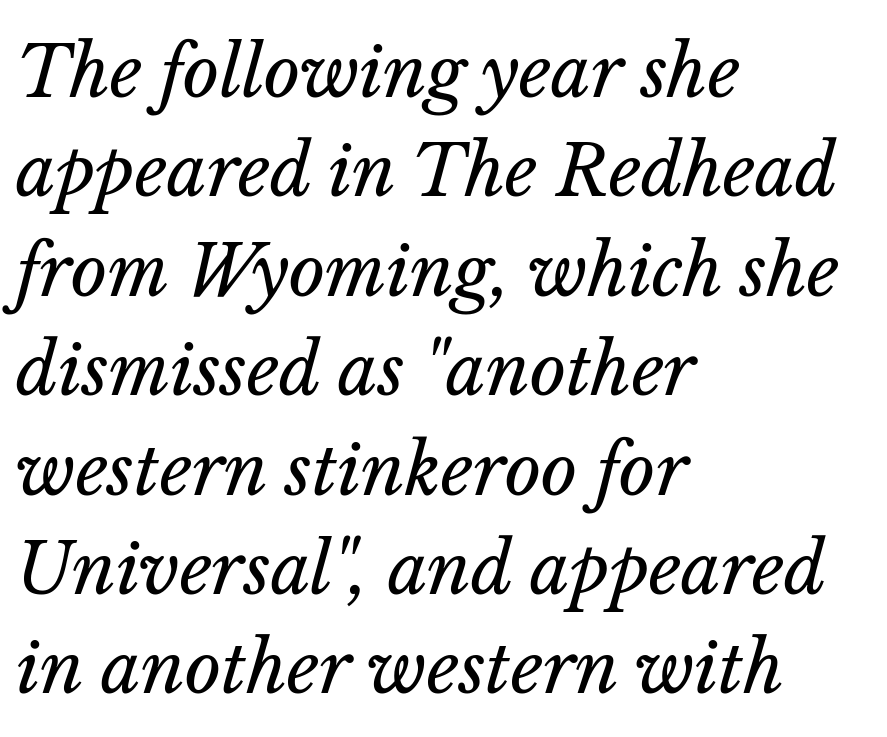
{"italic": "yes", "lean": "right", "slant_degrees": 14, "bold": "no", "weight": "regular", "width": "normal", "stroke_contrast": "low", "x_height": "medium", "monospaced": "no", "underline": "no", "align": "left", "line_spacing": "normal", "line_spacing_ratio": 1.42, "letter_spacing": "normal", "letter_spacing_em": 0.0, "glyph_px": 70}
